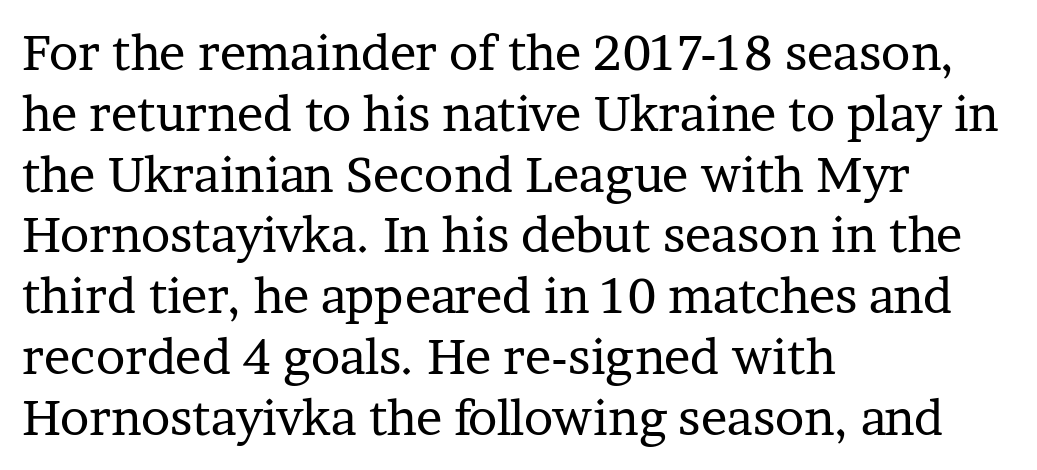
{"serif": "yes", "italic": "no", "bold": "no", "weight": "regular", "width": "normal", "stroke_contrast": "low", "x_height": "medium", "monospaced": "no", "underline": "no", "align": "left", "line_spacing_ratio": 1.24, "letter_spacing": "normal", "letter_spacing_em": 0.0, "glyph_px": 49}
